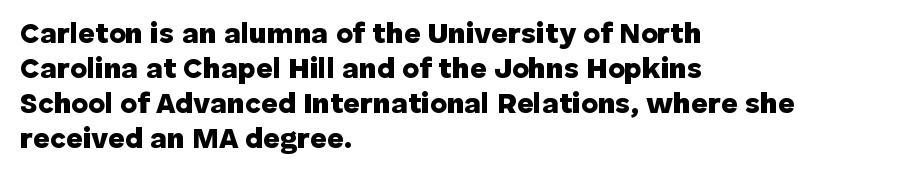
{"serif": "no", "italic": "no", "bold": "yes", "weight": "heavy", "width": "normal", "stroke_contrast": "low", "x_height": "medium", "monospaced": "no", "underline": "no", "align": "left", "line_spacing_ratio": 1.21, "letter_spacing": "normal", "letter_spacing_em": 0.0, "glyph_px": 29}
